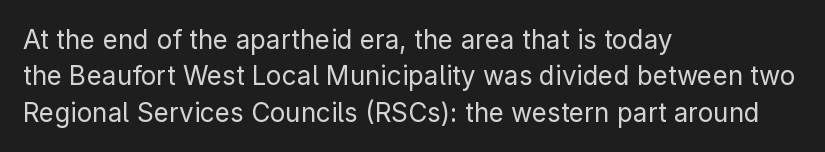
Short and long lines alike share a common starting point at left. The typeface has the unassuming heft of standard copy or less. Is the letter spacing exaggerated? No — it looks like the ordinary default. Has an underline been added? It has not. Posture: vertical.
